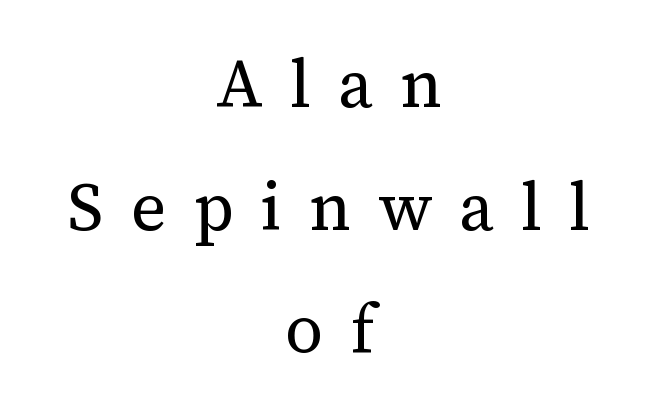
The characters display serif detailing at their extremities. Clear beneath every line of the passage. Here the designer chose a conventional face with non-uniform glyph widths. The tracking jumps out immediately: characters are airy and widely separated. Does the copy run flush right? No — it is centered line by line. Heaviness? Minimal to ordinary, like unemphasized prose.
